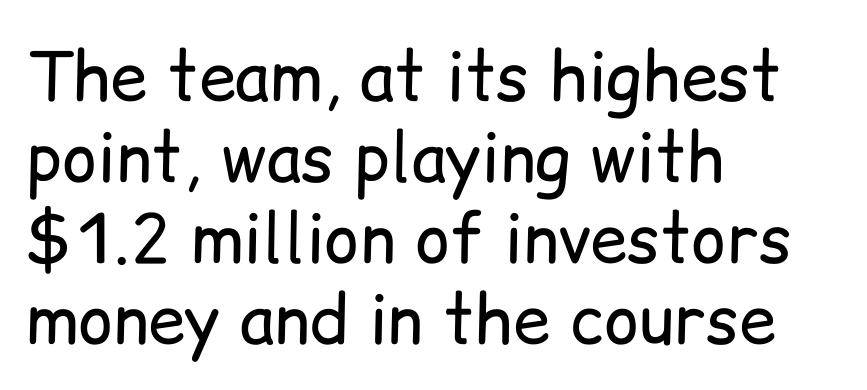
The area under the type is left untouched. The gaps between neighbouring characters are ordinary and unremarkable. Each letter's strokes conclude bluntly, with no projecting serifs. The letters stand upright; this is a roman face.
